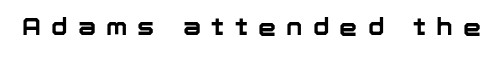
Style check: upright. The area under the type is left untouched. A typesetter would call this heavily tracked-out type. Typographic density is high because the face is bold.
